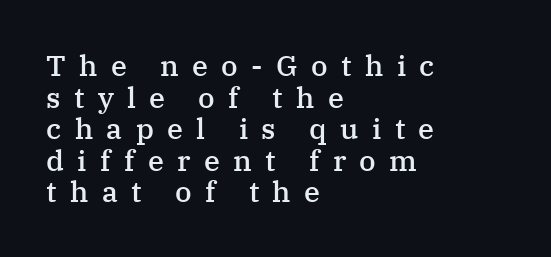
This is serif lettering, the kind often seen in printed books. In terms of leading, this rendering errs on the cramped side. Italic: no, the glyphs are upright roman. The rag falls on the right side of this text block. In terms of weight, the rendering is demibold, just under bold.
